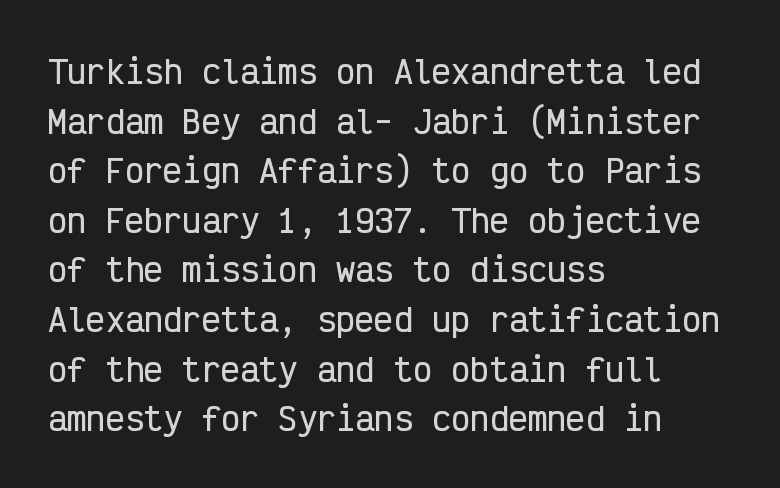
Q: Is the text italic (slanted)? A: No, it is upright.
Q: Is the typeface a serif or a sans-serif typeface? A: Sans-serif.
Q: Is the text underlined? A: No.
Q: How is the paragraph aligned? A: Left-aligned.
Q: Is the spacing between letters normal or unusually wide? A: Normal.
Q: Is the spacing between lines tight, normal or loose? A: Normal.
Q: Width (condensed, normal, or wide)? A: Condensed.
Q: Stroke contrast? A: Low.
Q: x-height? A: Medium.
Q: Monospaced? A: Yes.
